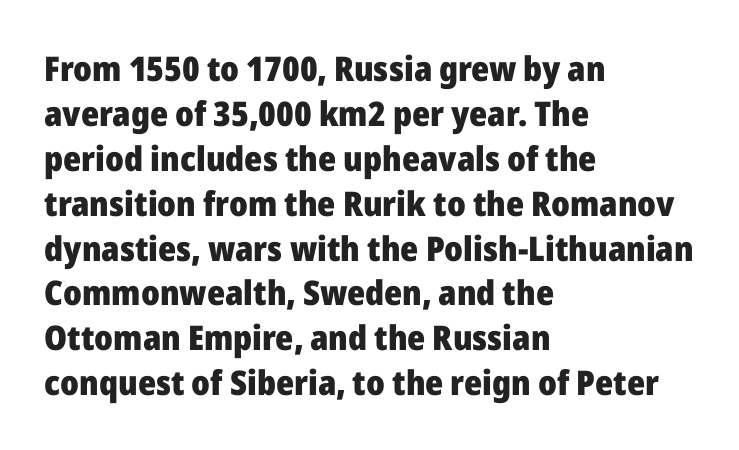
Q: Is the text bold? A: Yes.
Q: Is the text italic (slanted)? A: No, it is upright.
Q: Is the typeface a serif or a sans-serif typeface? A: Sans-serif.
Q: Is the text underlined? A: No.
Q: How is the paragraph aligned? A: Left-aligned.
Q: Is the spacing between letters normal or unusually wide? A: Normal.
Q: Is the spacing between lines tight, normal or loose? A: Normal.
Q: Width (condensed, normal, or wide)? A: Normal.
Q: Stroke contrast? A: Low.
Q: x-height? A: Medium.
Q: Monospaced? A: No.
